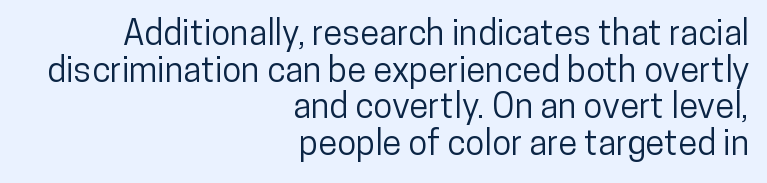
{"serif": "no", "italic": "no", "width": "condensed", "stroke_contrast": "low", "x_height": "medium", "monospaced": "no", "underline": "no", "align": "right", "line_spacing": "tight", "line_spacing_ratio": 1.05, "letter_spacing": "normal", "letter_spacing_em": 0.0, "glyph_px": 35}
